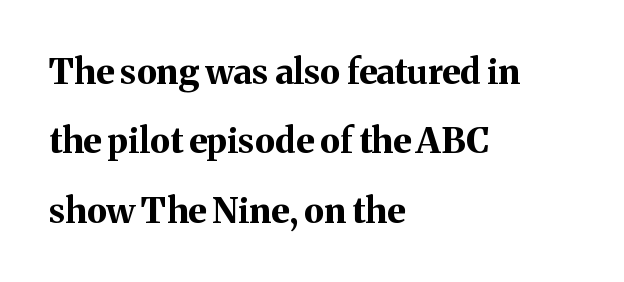
The image shows 35 px bold serif type, upright; set left-aligned, loose line spacing (1.98x), normal letter spacing, not underlined; medium stroke contrast and a medium x-height.
